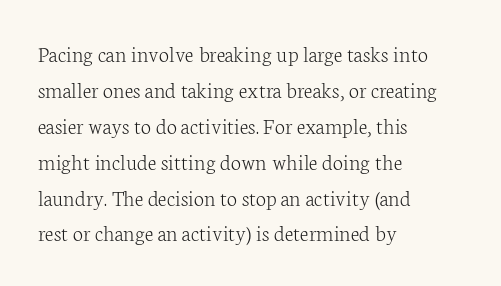
{"italic": "no", "bold": "no", "underline": "no", "align": "left", "line_spacing": "normal", "line_spacing_ratio": 1.56, "letter_spacing": "normal", "letter_spacing_em": 0.0, "glyph_px": 23}
